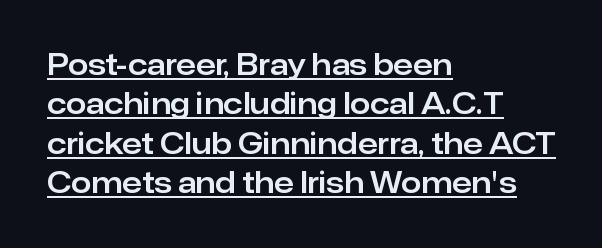
The image shows 29 px sans-serif type, upright; set left-aligned, normal line spacing (1.36x), normal letter spacing, underlined; low stroke contrast and a medium x-height.
